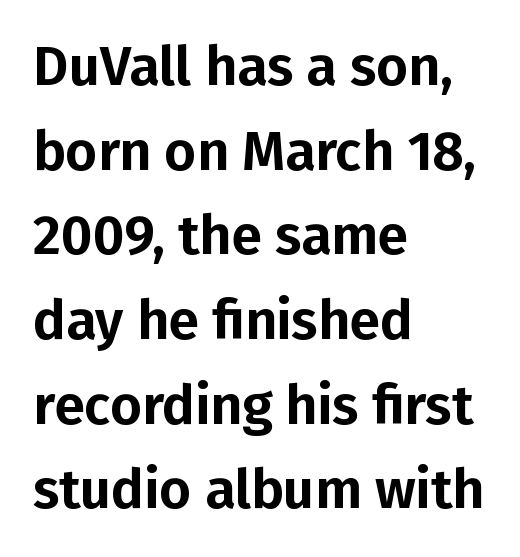
Summary of vertical rhythm: regular, with standard interline spacing. This sample uses an upright cut, with every glyph sitting square on the baseline. The gaps between neighbouring characters are ordinary and unremarkable. Regarding serifs, this sample does without them. Quick note: underline off.
